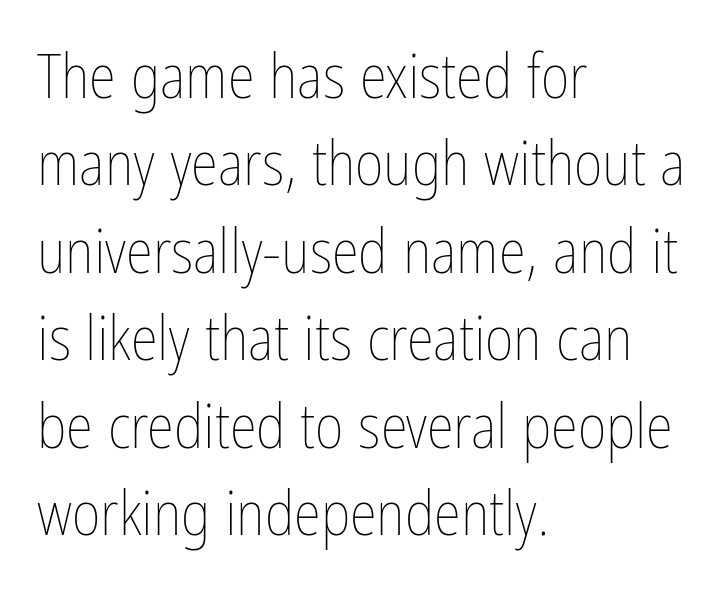
The image shows 62 px thin, condensed type, upright; set left-aligned, normal line spacing (1.41x), normal letter spacing, not underlined; low stroke contrast and a medium x-height.
